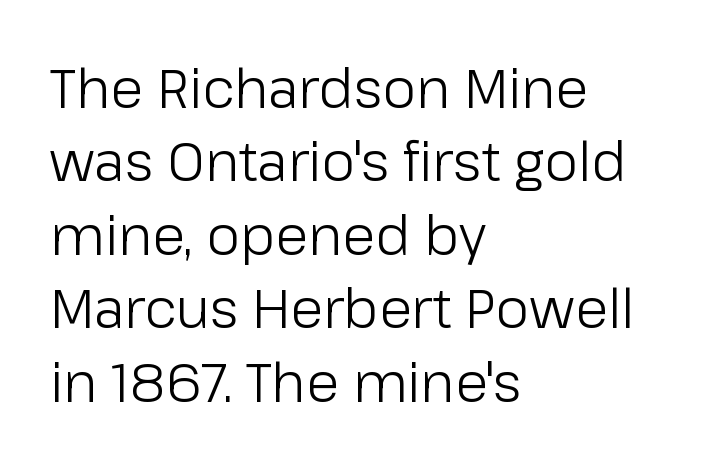
The image shows 54 px light sans-serif type, upright; set left-aligned, normal line spacing (1.36x), normal letter spacing, not underlined; low stroke contrast and a medium x-height.
